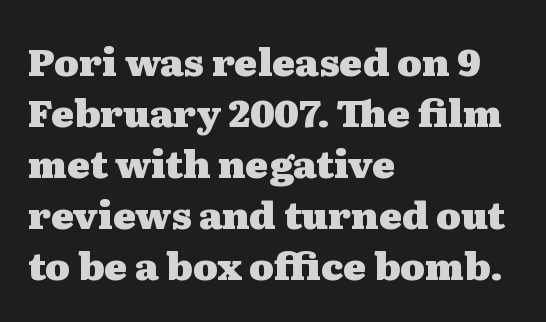
The image shows 38 px heavy, wide serif type, upright; set left-aligned, normal line spacing (1.34x), normal letter spacing, not underlined; medium stroke contrast and a medium x-height.
